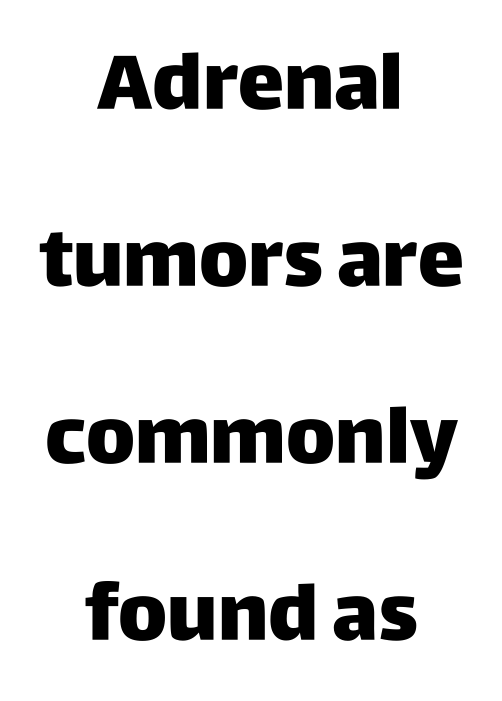
This rendering features lettering with no underline. The specimen reads as upright at a glance. Note the varied advance widths — an 'i' is clearly narrower than an 'm'. Look at the stroke-to-counter ratio: heavy, a bold. The rendering shows plain stroke endings on the letterforms — a sans-serif design.
